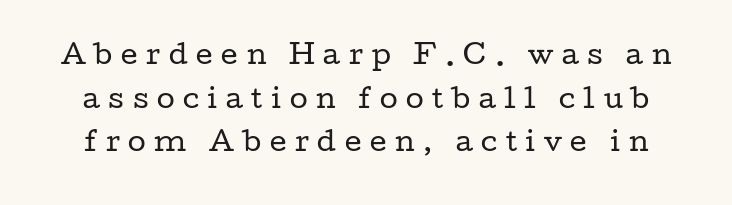
{"italic": "no", "bold": "no", "underline": "no", "line_spacing": "normal", "line_spacing_ratio": 1.68, "letter_spacing": "wide", "letter_spacing_em": 0.33, "glyph_px": 26}
